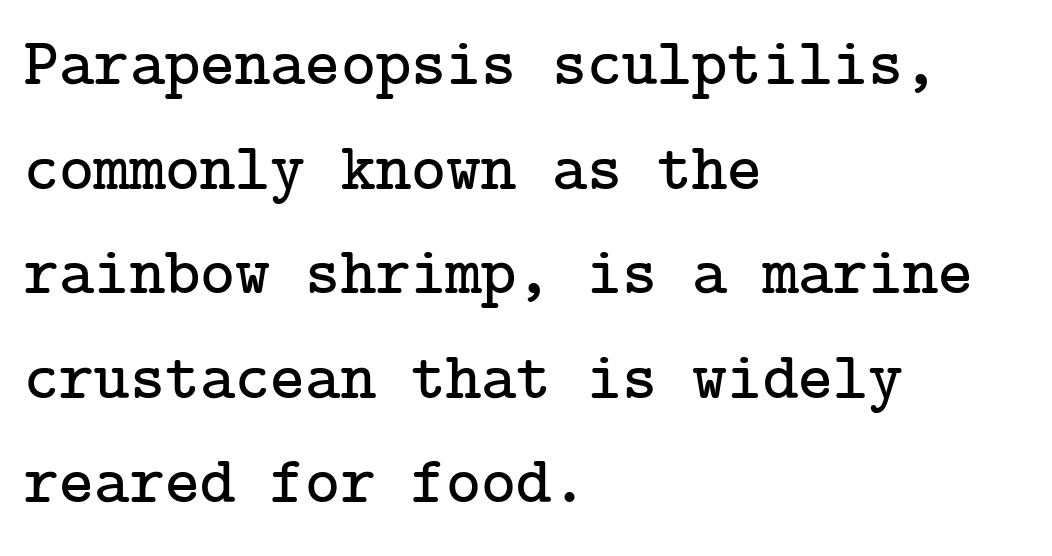
This is the regular roman posture of the typeface. The passage shown has conventional tracking throughout. This sample uses a serif face. The words here are not underlined.
